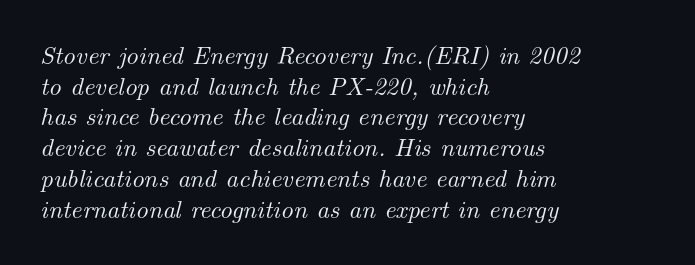
The image shows 25 px text type, italic (leaning right); set left-aligned, line spacing 1.23x, normal letter spacing, not underlined.
